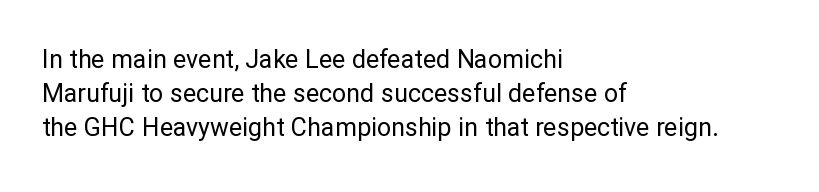
The image shows 25 px text type, upright; set left-aligned, normal line spacing (1.36x), normal letter spacing, not underlined.
